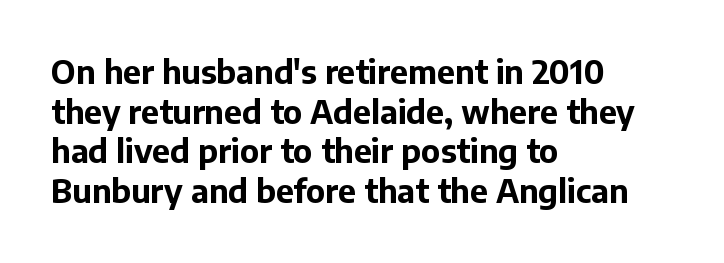
The rendering keeps characters at their native spacing. The characters display no serif detailing; their extremities are plain. The paragraph shown leans on its left margin. The font's upright variant was chosen for this text. Every letter is thick-stroked: bold, no question. Character widths vary here, with narrow letters taking less room than wide ones.
